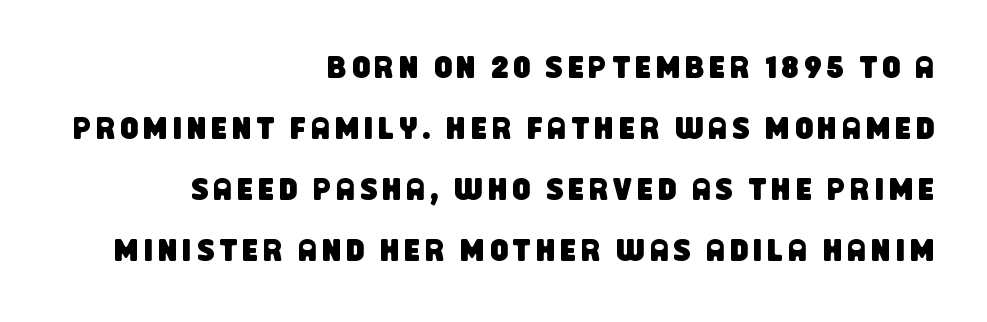
The image shows 31 px condensed sans-serif type; set right-aligned, loose line spacing (1.97x), not underlined; low stroke contrast and a large x-height.
